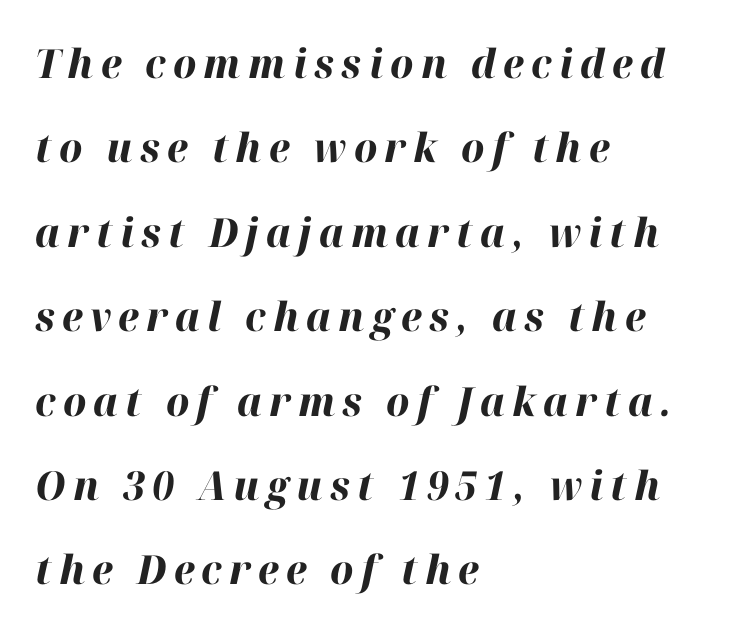
The image shows 40 px bold type, italic (leaning right); set left-aligned, loose line spacing (2.11x), not underlined; high stroke contrast and a medium x-height.
